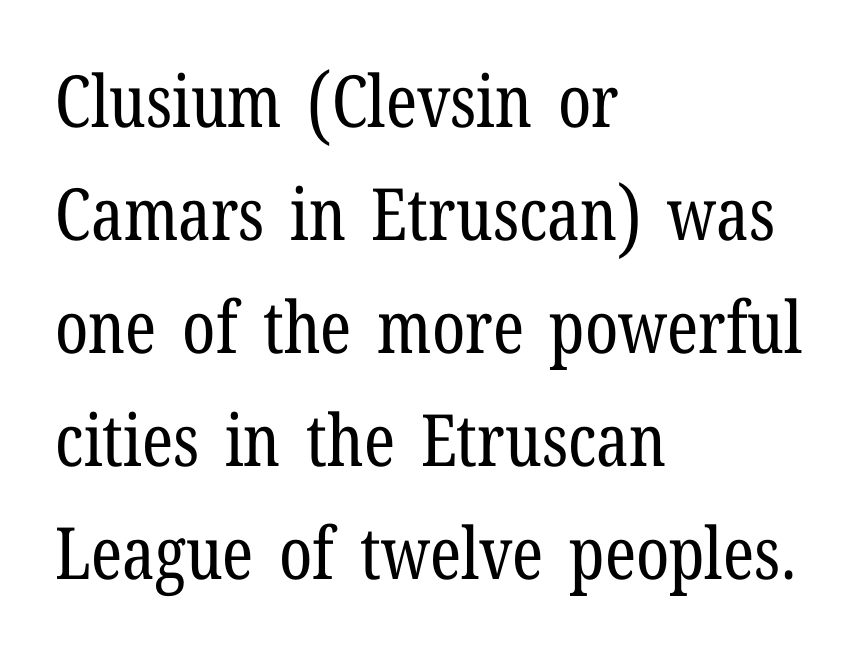
Q: Is the text bold? A: No.
Q: Is the text italic (slanted)? A: No, it is upright.
Q: Is the typeface a serif or a sans-serif typeface? A: Serif.
Q: Is the text underlined? A: No.
Q: How is the paragraph aligned? A: Left-aligned.
Q: Is the spacing between letters normal or unusually wide? A: Normal.
Q: Is the spacing between lines tight, normal or loose? A: Normal.
Q: Width (condensed, normal, or wide)? A: Condensed.
Q: Stroke contrast? A: Low.
Q: x-height? A: Medium.
Q: Monospaced? A: No.
